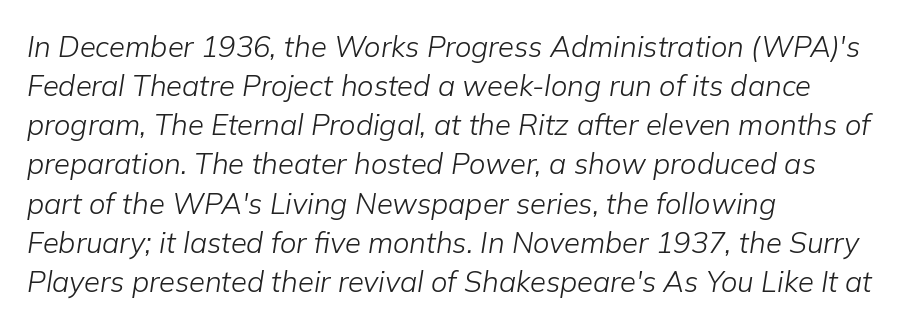
The image shows 29 px light type, italic (leaning right); set left-aligned, normal line spacing (1.35x), normal letter spacing, not underlined; low stroke contrast and a medium x-height.
